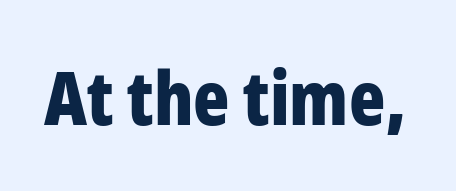
Does the lettering tilt? It doesn't — this is upright. The face used here is proportionally spaced, like ordinary book or web type. Examine the stroke ends and you'll find no serifs. Here the glyphs are tracked normally, forming tight word shapes. These lines carry a lot of weight — the face is fully bold.
